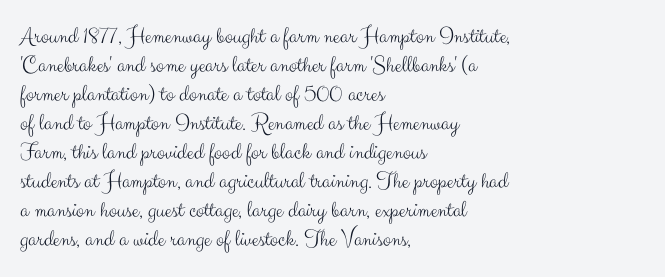
Q: Is the text bold? A: No.
Q: Is the text italic (slanted)? A: Yes.
Q: Is the text underlined? A: No.
Q: How is the paragraph aligned? A: Left-aligned.
Q: Is the spacing between letters normal or unusually wide? A: Normal.
